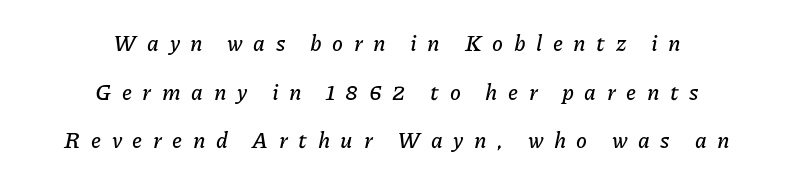
{"italic": "yes", "lean": "right", "slant_degrees": 11, "underline": "no", "align": "center", "line_spacing": "loose", "line_spacing_ratio": 2.21, "letter_spacing": "wide", "letter_spacing_em": 0.48, "glyph_px": 22}
